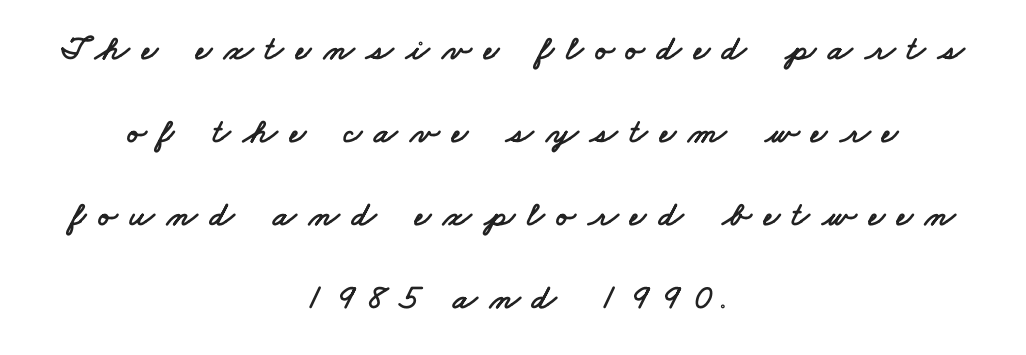
Honestly, the letter spacing is so wide it's the main thing you notice. Each letter keeps its own natural width here, so spacing adapts to shape. The block of text is sparse from top to bottom, with ample space between rows. Type without underlining. The rendering positions every line midway between the sides.
